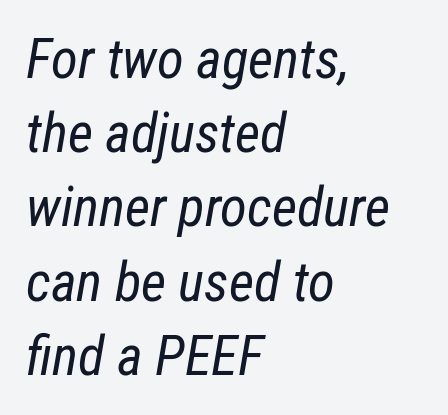
The area under the type is left untouched. If you drew a line through each stem, it would be angled. In terms of leading, this rendering sits right in the middle. Reading down the block, your eye returns to a fixed left position each line. The weight would be labelled regular, book, light, or lighter still.
